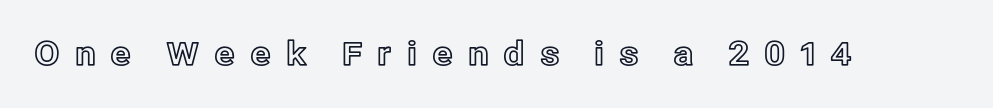
Q: Is the text italic (slanted)? A: No, it is upright.
Q: Is the text underlined? A: No.
Q: Is the spacing between letters normal or unusually wide? A: Unusually wide.
Q: Width (condensed, normal, or wide)? A: Normal.
Q: x-height? A: Medium.
Q: Monospaced? A: No.
